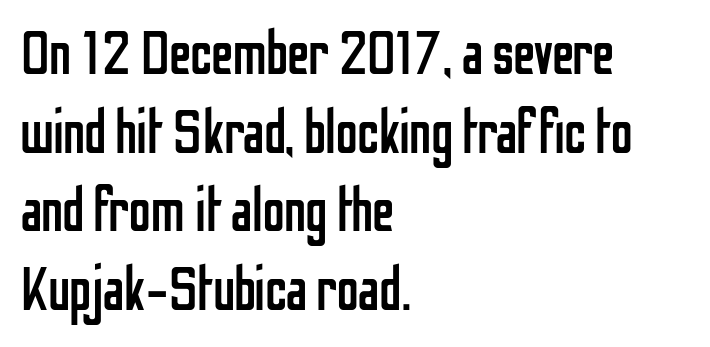
Is this a fixed-width face? No — the glyphs have proportional, varying widths. Serif or sans? Sans — the stroke terminals are bare. Rule under the text: the space is simply empty. The text block is weighted toward the left margin, trailing off unevenly rightward.
